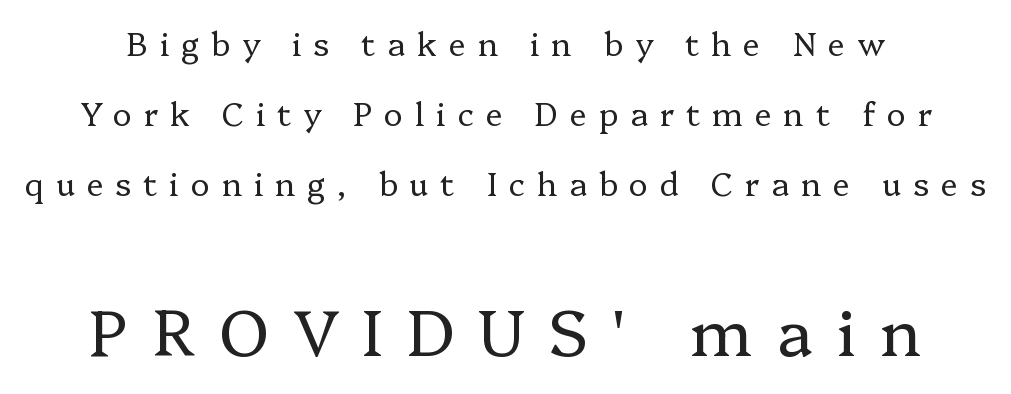
The image shows 65 px regular-weight serif type, upright; set loose line spacing (2.19x), unusually wide letter spacing (+0.37 em), not underlined; the second (bottom) block is 2.03x larger; low stroke contrast and a medium x-height.
